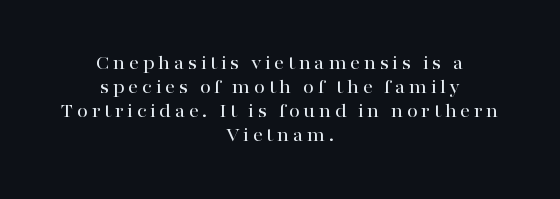
It's the straight-up-and-down kind of type. The specimen omits any rule beneath the text block's lines. The setting favours the middle, as headings and verse often do.
